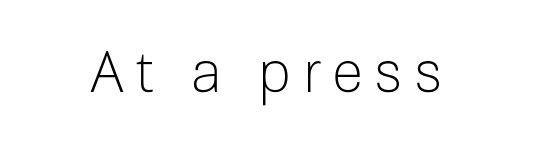
Proportional: the letters do not fall into vertical columns. Italic? Not at all — the glyphs are vertical. The face used here is a sans, in the tradition of grotesques and geometrics. The characters are drawn with everyday or finer stroke widths. This rendering features lettering with no underline.
